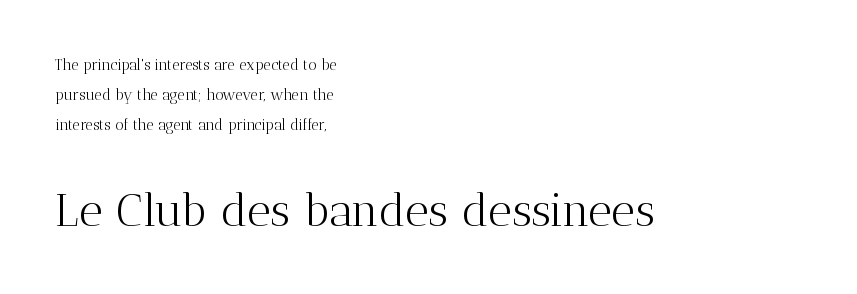
A light-to-regular cut is what we see here. The type sits square on the baseline with zero lean. Looks like regular typesetting: each glyph gets only the width it needs. If you drew a ruler down the left edge, every line would touch it. Lines of text with bare space underneath. Compared with typical paragraphs, the rows here are farther apart.
